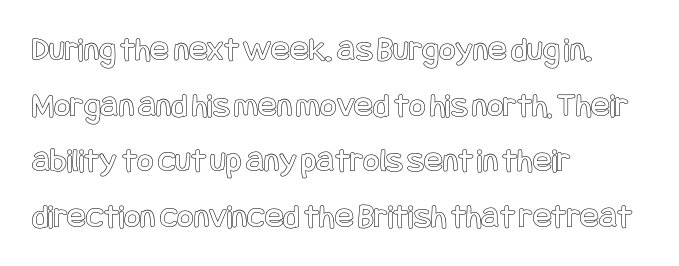
{"italic": "no", "width": "condensed", "x_height": "large", "underline": "no", "align": "left", "line_spacing": "normal", "line_spacing_ratio": 1.59, "letter_spacing": "normal", "letter_spacing_em": 0.0, "glyph_px": 35}
